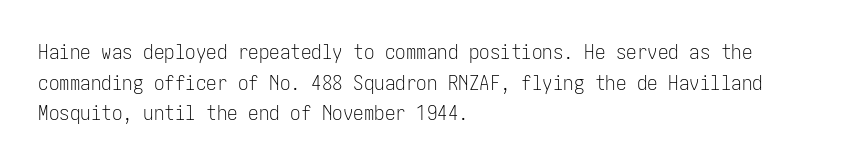
Q: Is the text bold? A: No.
Q: Is the text italic (slanted)? A: No, it is upright.
Q: Is the text underlined? A: No.
Q: How is the paragraph aligned? A: Left-aligned.
Q: Is the spacing between letters normal or unusually wide? A: Normal.
Q: Is the spacing between lines tight, normal or loose? A: Normal.
